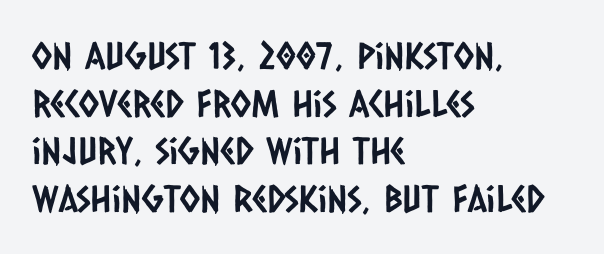
{"serif": "no", "width": "condensed", "stroke_contrast": "low", "x_height": "large", "monospaced": "no", "underline": "no", "align": "left", "line_spacing": "normal", "line_spacing_ratio": 1.29, "letter_spacing": "normal", "letter_spacing_em": 0.0, "glyph_px": 37}
